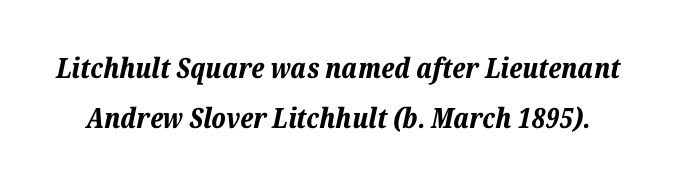
The image shows 28 px bold type, italic (leaning right); set line spacing 1.79x, normal letter spacing, not underlined; low stroke contrast and a medium x-height.
